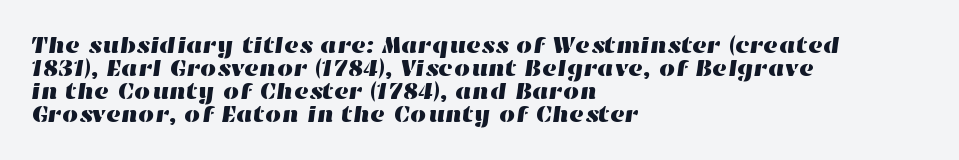
Q: Is the text underlined? A: No.
Q: How is the paragraph aligned? A: Left-aligned.
Q: Is the spacing between letters normal or unusually wide? A: Normal.
Q: Is the spacing between lines tight, normal or loose? A: Tight.
